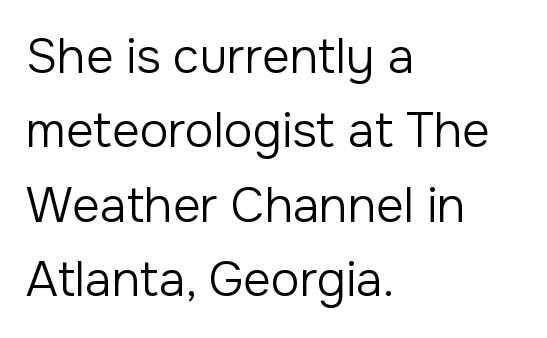
The image shows 48 px regular-weight sans-serif type, upright; set left-aligned, normal line spacing (1.55x), normal letter spacing, not underlined; low stroke contrast and a medium x-height.
